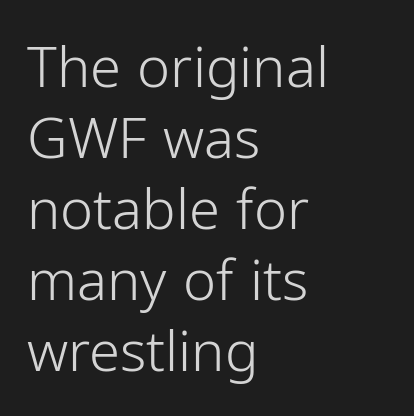
{"serif": "no", "italic": "no", "bold": "no", "weight": "light", "width": "normal", "stroke_contrast": "low", "x_height": "medium", "monospaced": "no", "underline": "no", "align": "left", "line_spacing": "normal", "line_spacing_ratio": 1.27, "letter_spacing": "normal", "letter_spacing_em": 0.0, "glyph_px": 56}
